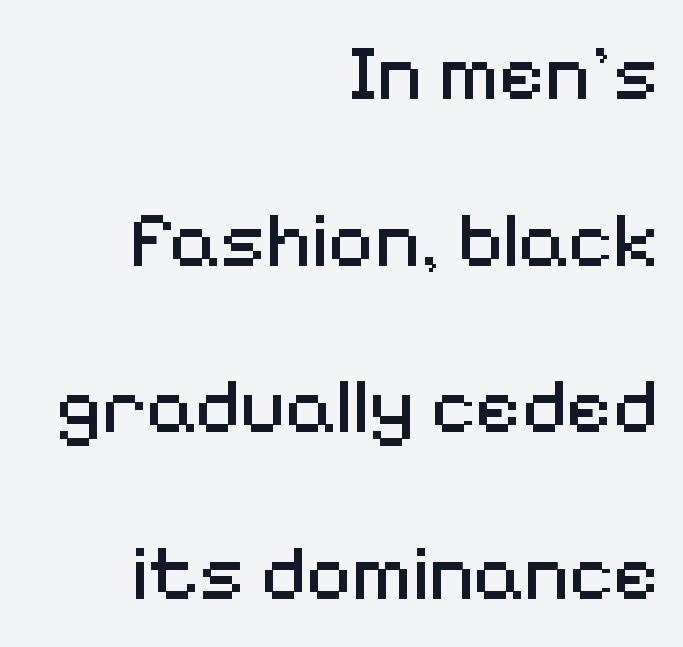
{"serif": "no", "italic": "no", "bold": "no", "weight": "regular", "width": "normal", "stroke_contrast": "medium", "x_height": "medium", "monospaced": "no", "underline": "no", "align": "right", "line_spacing": "loose", "line_spacing_ratio": 2.11, "letter_spacing": "normal", "letter_spacing_em": 0.0, "glyph_px": 79}
